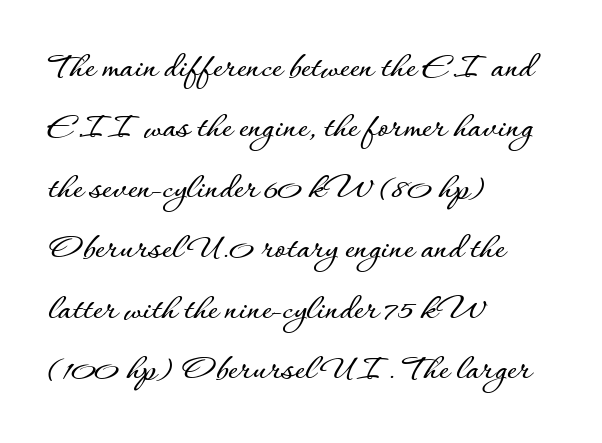
The image shows 38 px text type; set left-aligned, normal line spacing (1.59x), normal letter spacing, not underlined; low stroke contrast and a small x-height.
